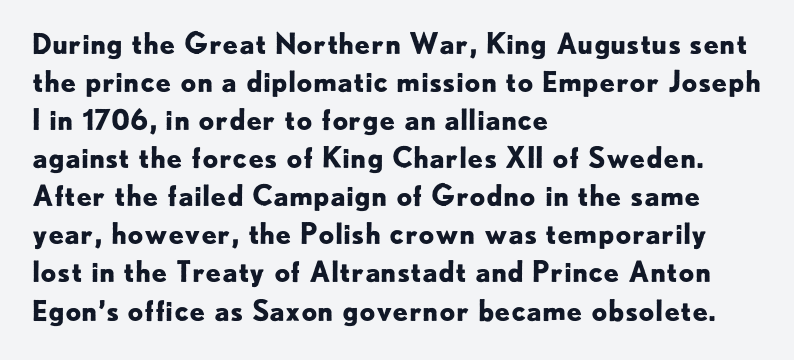
The image shows 28 px bold sans-serif type, upright; set left-aligned, normal line spacing (1.36x), normal letter spacing, not underlined; low stroke contrast and a small x-height.
